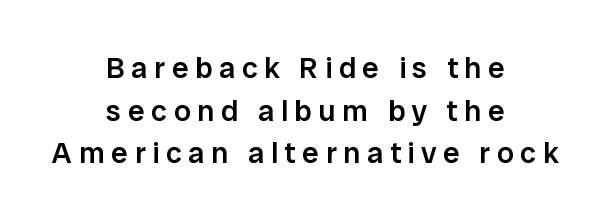
The letters are semibold — heavier than regular but short of a full bold. A student would call this center alignment; a typographer would say set centered. These lines are rendered in a variable-pitch font. The rendering shows plain stroke endings on the letterforms — a sans-serif design.
